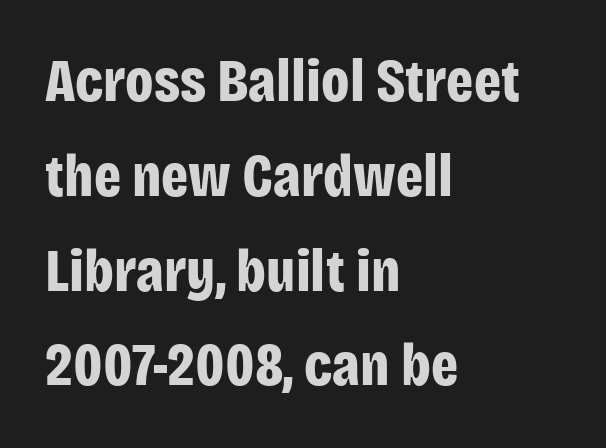
A typesetter would mark this as roman, not italic. The line-height multiplier appears to be the usual default. Underlining? Definitely not there. The passage shown is typed in a proportional face where columns would drift.
